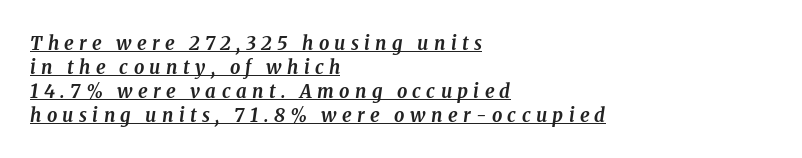
The glyphs are accompanied by a horizontal stroke just below them. Students, this is bold: see how much ink each stroke carries. Posture: slanted. The text block is weighted toward the left margin, trailing off unevenly rightward. The type is letterspaced generously, with wide tracking.
